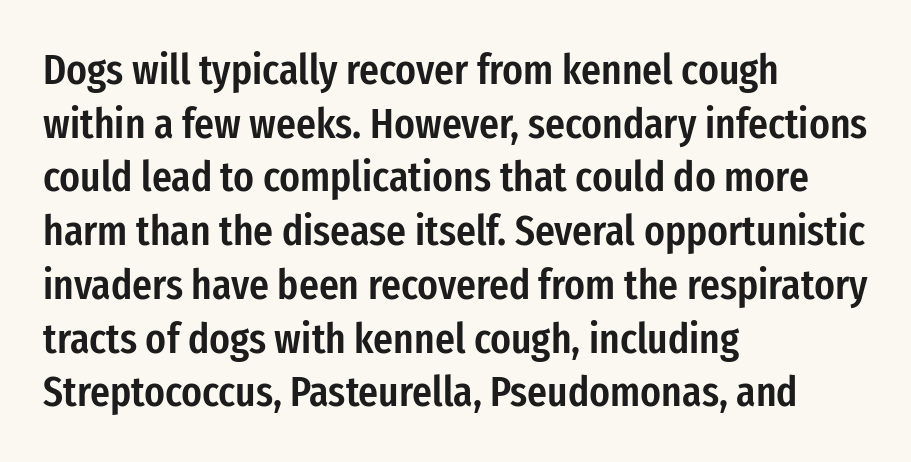
{"serif": "no", "italic": "no", "bold": "semi", "weight": "semibold", "width": "condensed", "stroke_contrast": "low", "x_height": "medium", "monospaced": "no", "underline": "no", "align": "left", "line_spacing": "normal", "line_spacing_ratio": 1.25, "letter_spacing": "normal", "letter_spacing_em": 0.0, "glyph_px": 43}
